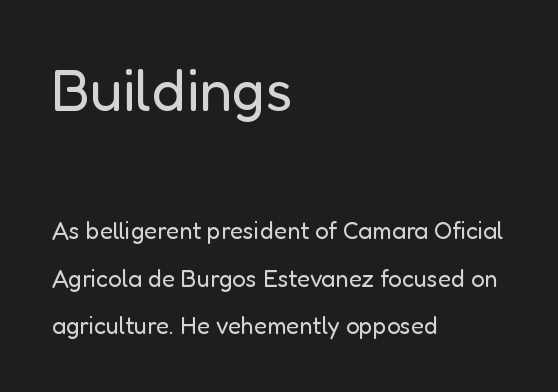
Q: Is the text bold? A: No.
Q: Is the text italic (slanted)? A: No, it is upright.
Q: Is the typeface a serif or a sans-serif typeface? A: Sans-serif.
Q: Is the text underlined? A: No.
Q: How is the paragraph aligned? A: Left-aligned.
Q: Is the spacing between letters normal or unusually wide? A: Normal.
Q: Is the spacing between lines tight, normal or loose? A: Loose.
Q: Which block of text is set in a larger size, the first (top) or the second (bottom)? A: The first (top) one.
Q: Width (condensed, normal, or wide)? A: Normal.
Q: Stroke contrast? A: Low.
Q: x-height? A: Medium.
Q: Monospaced? A: No.
